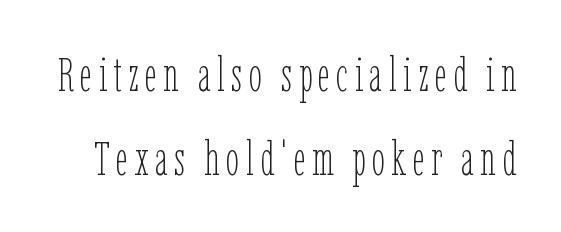
The weight tops out at a normal text grade. Spacing verdict: proportional, widths tailored to each character. Tall strokes in this sample are plumb rather than angled. A clean baseline with only descenders dipping below it.
